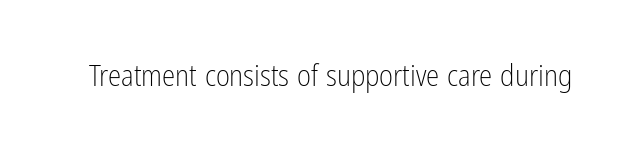
The image shows 30 px light, condensed sans-serif type, upright; set normal letter spacing, not underlined; low stroke contrast and a medium x-height.
